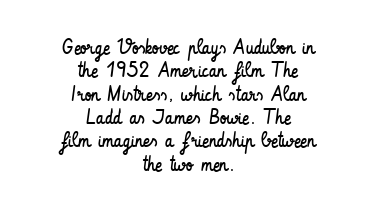
{"italic": "no", "bold": "no", "underline": "no", "align": "center", "line_spacing": "tight", "line_spacing_ratio": 1.11, "letter_spacing": "normal", "letter_spacing_em": 0.0, "glyph_px": 21}
